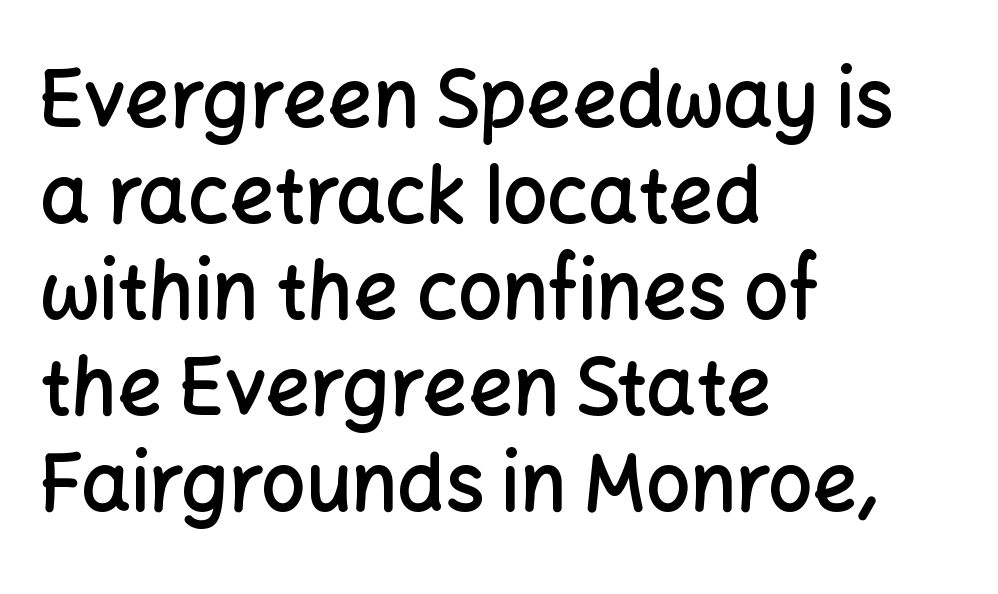
Every stem runs plumb, perpendicular to the baseline. Weight: semibold (demi). Line starts are locked; line ends wander. This sample has the flowing, uneven cadence of proportional lettering. Check where the strokes stop: nothing finishes them off — pure sans.
